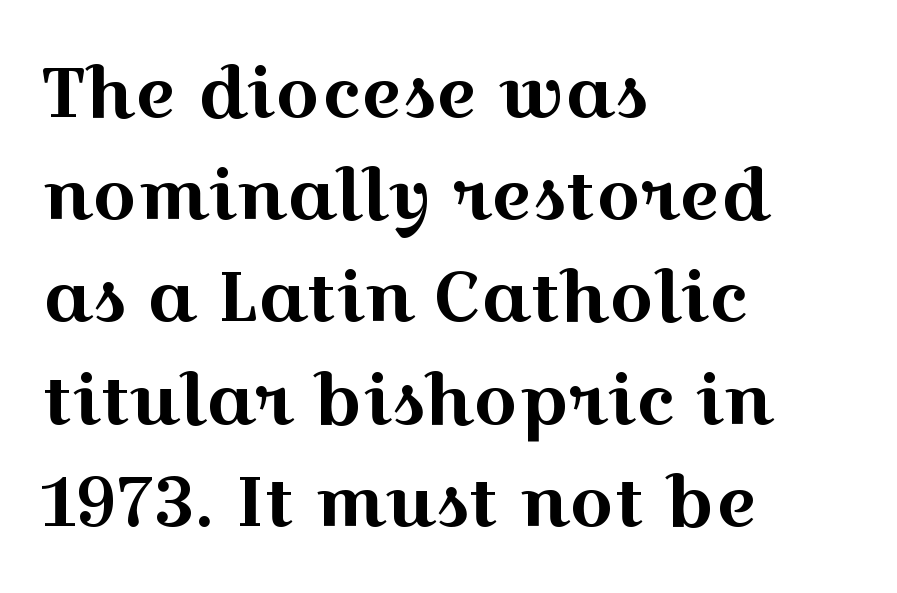
The image shows 70 px wide serif type, upright; set left-aligned, normal line spacing (1.46x), normal letter spacing, not underlined; a medium x-height.
